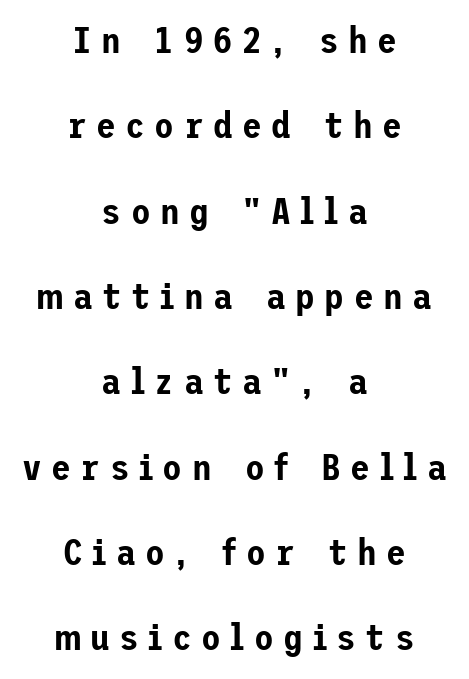
The space directly below the letters is spotless. A centered setting, common on invitations and titles, is used for this passage. Compared with typical body copy, the letter spacing here is much looser. Vertical spacing — loose. It's the straight-up-and-down kind of type. The passage shown is typeset with a sans-serif family.
